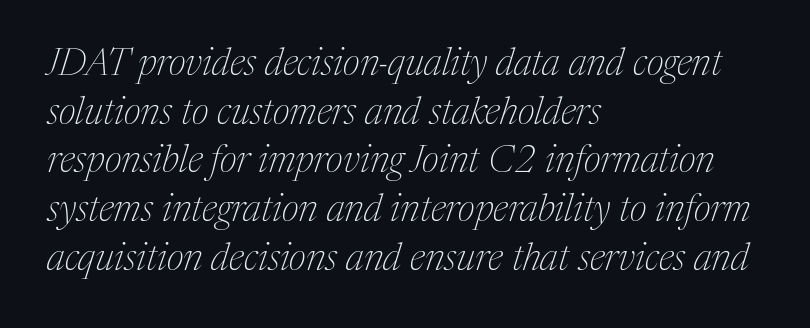
Each row of text sits above clean, open space. Is this a heavy cut? Hardly; it is regular or lighter. Where is the straight margin? On the left. Letterform terminals end in serifs throughout the passage. Do the characters align in a grid? No, the font is proportional.
